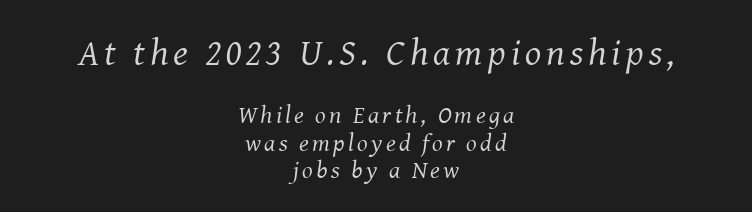
This is serif lettering, the kind often seen in printed books. A student would call this center alignment; a typographer would say set centered. Type size steps down from the first block to the second. Decoration check: the copy has no underline. Italic? Definitely — the glyphs are oblique.
